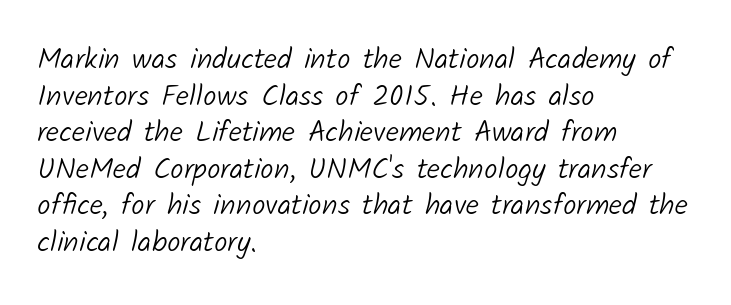
The image shows 30 px light sans-serif type; set left-aligned, line spacing 1.22x, normal letter spacing, not underlined; low stroke contrast and a medium x-height.
